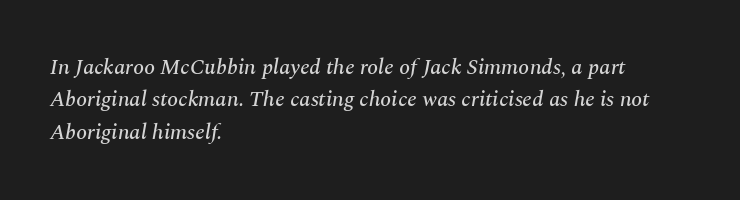
Rule under the text: the space is simply empty. The typesetter chose a ragged-right arrangement here. Honestly, the letter spacing is just normal — you wouldn't notice it. Slant detected: the letters are inclined. Quick note: interline space is typical.
